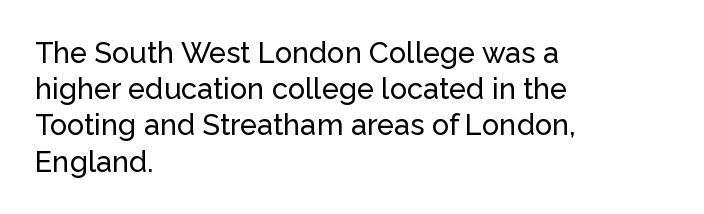
The image shows 29 px sans-serif type, upright; set left-aligned, normal line spacing (1.25x), normal letter spacing, not underlined; low stroke contrast and a medium x-height.
